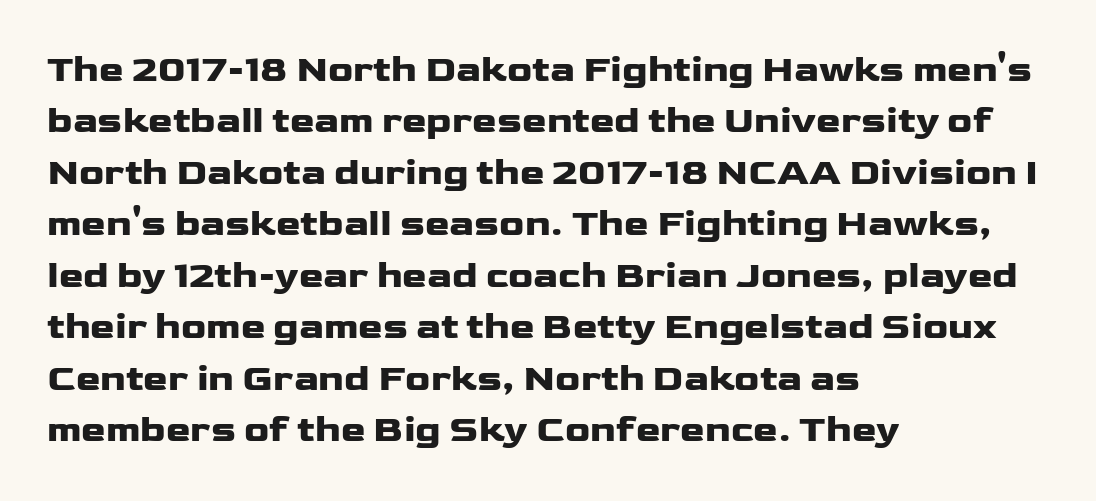
The image shows 37 px heavy, wide sans-serif type, upright; set left-aligned, normal line spacing (1.39x), normal letter spacing, not underlined; low stroke contrast and a medium x-height.
